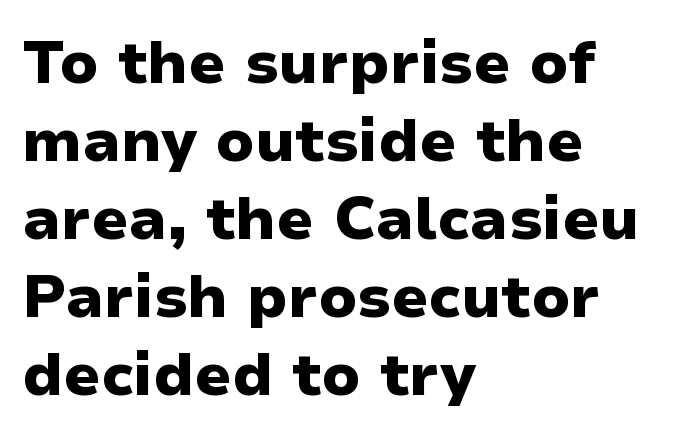
The image shows 60 px heavy sans-serif type, upright; set left-aligned, normal line spacing (1.3x), normal letter spacing, not underlined; low stroke contrast and a medium x-height.
